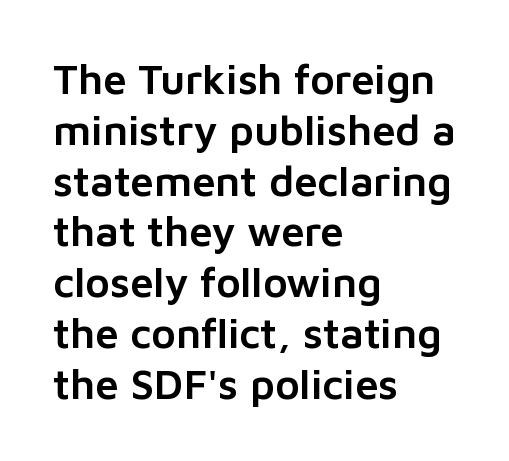
{"serif": "no", "italic": "no", "width": "normal", "stroke_contrast": "low", "x_height": "medium", "monospaced": "no", "underline": "no", "align": "left", "line_spacing_ratio": 1.21, "letter_spacing": "normal", "letter_spacing_em": 0.0, "glyph_px": 42}
